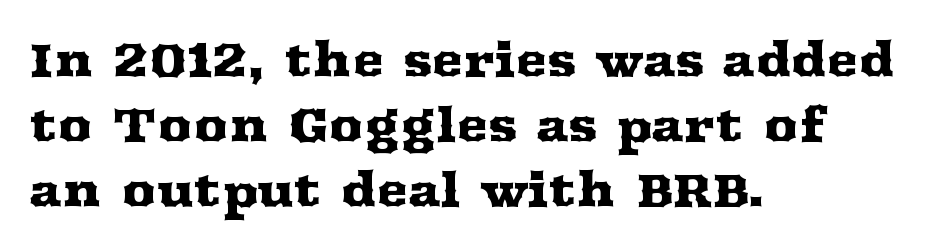
Q: Is the text italic (slanted)? A: No, it is upright.
Q: Is the typeface a serif or a sans-serif typeface? A: Serif.
Q: Is the text underlined? A: No.
Q: How is the paragraph aligned? A: Left-aligned.
Q: Is the spacing between letters normal or unusually wide? A: Normal.
Q: Is the spacing between lines tight, normal or loose? A: Normal.
Q: Width (condensed, normal, or wide)? A: Wide.
Q: Stroke contrast? A: Medium.
Q: x-height? A: Medium.
Q: Monospaced? A: No.
